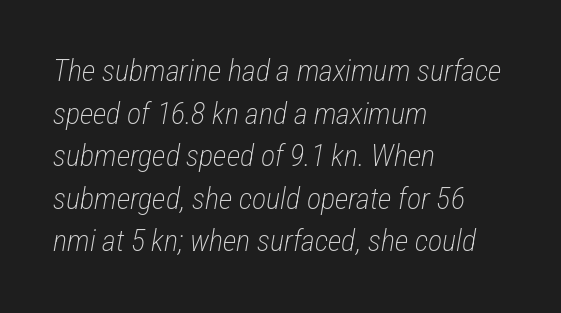
{"italic": "yes", "lean": "right", "slant_degrees": 12, "bold": "no", "weight": "light", "width": "condensed", "stroke_contrast": "low", "x_height": "medium", "monospaced": "no", "underline": "no", "align": "left", "line_spacing": "normal", "line_spacing_ratio": 1.42, "letter_spacing": "normal", "letter_spacing_em": 0.0, "glyph_px": 30}
